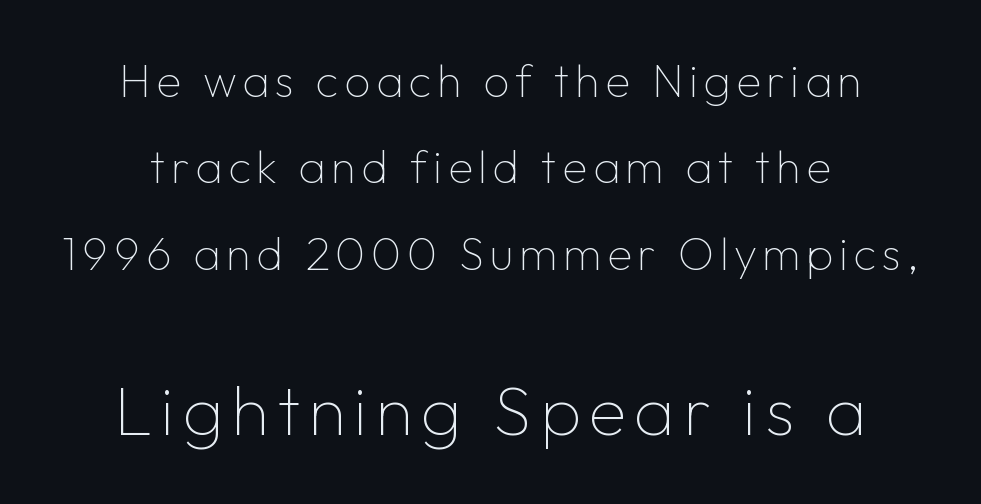
Ordinary non-slanted type is in use. The face used here is proportionally spaced, like ordinary book or web type. Underline: absent. Which chunk is bigger? The second one — the bottom block dwarfs the top.
